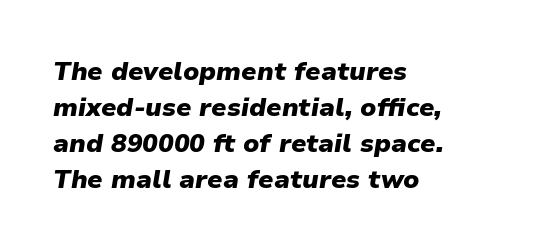
Line beginnings align vertically; line endings do not. This is oblique type, the kind used for emphasis or titles. The letterforms sit shoulder to shoulder at normal distance. Typesetter's note: full bold, strokes at maximum text heaviness. Honestly, there is no underline to notice here at all.
